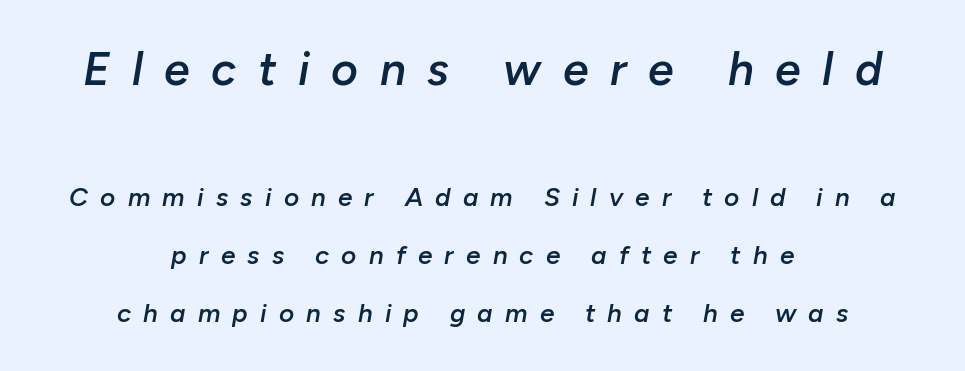
{"italic": "yes", "lean": "right", "slant_degrees": 10, "bold": "semi", "weight": "semibold", "width": "normal", "stroke_contrast": "low", "x_height": "medium", "monospaced": "no", "underline": "no", "align": "center", "line_spacing": "loose", "line_spacing_ratio": 2.24, "letter_spacing": "wide", "letter_spacing_em": 0.47, "larger_block": "first", "size_ratio": 1.77, "glyph_px": 46}
